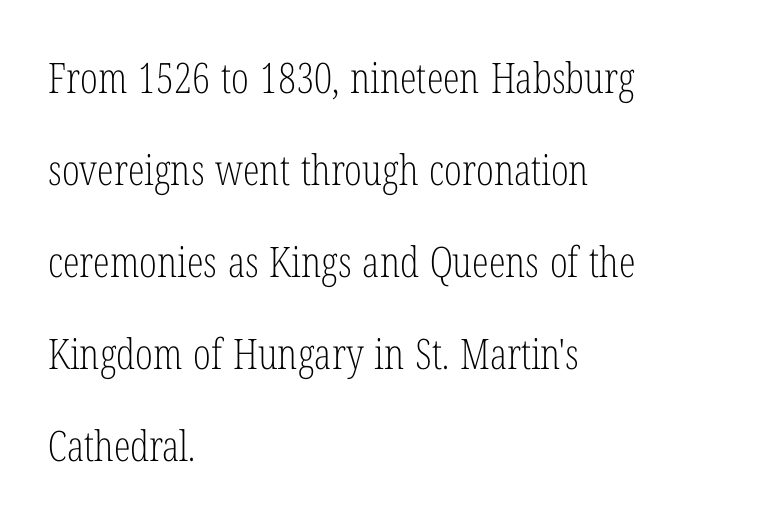
{"serif": "yes", "italic": "no", "bold": "no", "weight": "light", "width": "condensed", "stroke_contrast": "low", "x_height": "medium", "monospaced": "no", "underline": "no", "align": "left", "line_spacing": "loose", "line_spacing_ratio": 2.19, "letter_spacing": "normal", "letter_spacing_em": 0.0, "glyph_px": 42}
